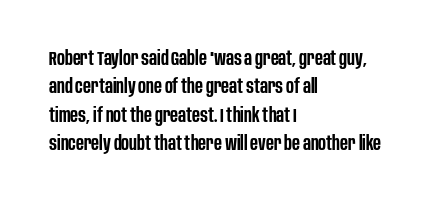
Q: Is the text bold? A: Semi-bold.
Q: Is the text italic (slanted)? A: No, it is upright.
Q: Is the text underlined? A: No.
Q: How is the paragraph aligned? A: Left-aligned.
Q: Is the spacing between letters normal or unusually wide? A: Normal.
Q: Is the spacing between lines tight, normal or loose? A: Normal.
